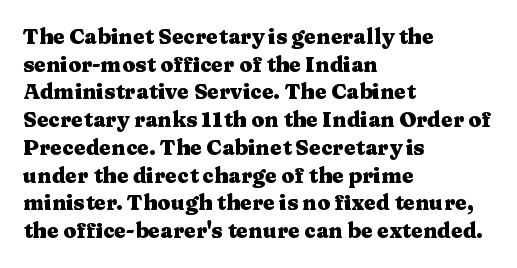
It's the straight-up-and-down kind of type. The words here are not underlined. Summary of vertical rhythm: regular, with standard interline spacing. Alignment: flush left. The rendering keeps characters at their native spacing.
